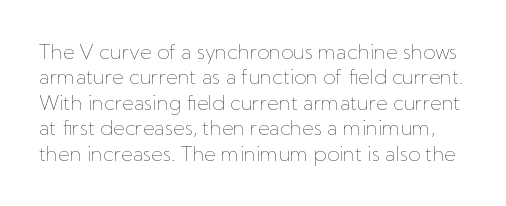
Q: Is the text bold? A: No.
Q: Is the text italic (slanted)? A: No, it is upright.
Q: Is the text underlined? A: No.
Q: Is the spacing between letters normal or unusually wide? A: Normal.
Q: Is the spacing between lines tight, normal or loose? A: Normal.
